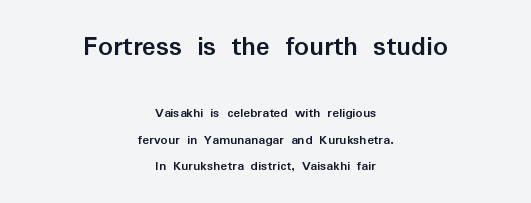
{"serif": "no", "italic": "no", "bold": "yes", "weight": "semibold", "width": "normal", "stroke_contrast": "low", "x_height": "medium", "monospaced": "no", "underline": "no", "align": "center", "line_spacing_ratio": 1.87, "letter_spacing": "normal", "letter_spacing_em": 0.0, "larger_block": "first", "size_ratio": 2.07, "glyph_px": 29}
